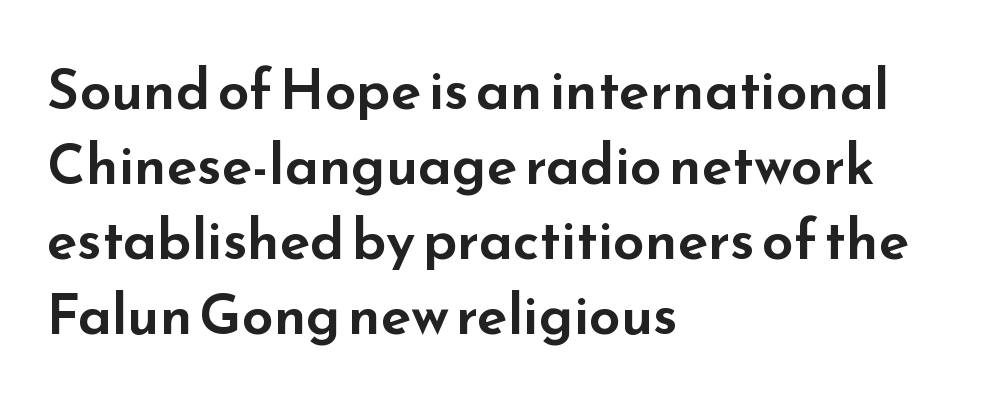
Q: Is the text italic (slanted)? A: No, it is upright.
Q: Is the typeface a serif or a sans-serif typeface? A: Sans-serif.
Q: Is the text underlined? A: No.
Q: How is the paragraph aligned? A: Left-aligned.
Q: Is the spacing between letters normal or unusually wide? A: Normal.
Q: Is the spacing between lines tight, normal or loose? A: Normal.
Q: Width (condensed, normal, or wide)? A: Wide.
Q: Stroke contrast? A: Low.
Q: x-height? A: Small.
Q: Monospaced? A: No.
